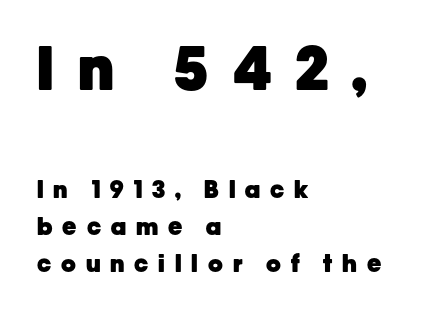
This rendering employs a face without finishing strokes, i.e., a sans-serif. A typesetter would call this proportional, since set widths differ per character. Scale decreases going downward across the two blocks. Display-style spreading of the glyphs; the letterfit is very open. The paragraph has a hard left edge and a soft right edge.
